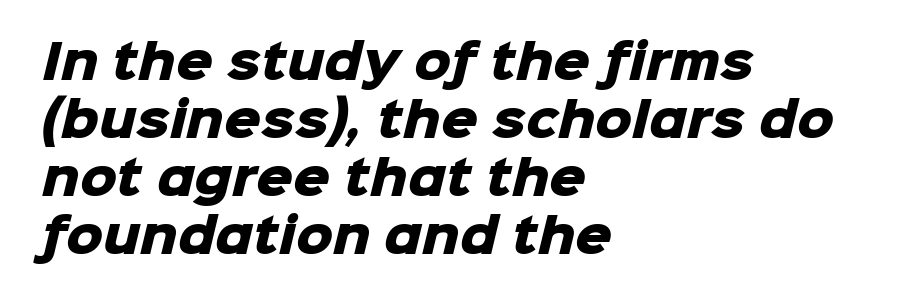
The image shows 46 px heavy sans-serif type; set left-aligned, normal line spacing (1.26x), normal letter spacing, not underlined; low stroke contrast and a medium x-height.
